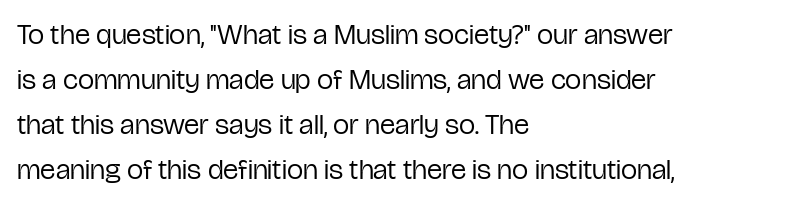
Q: Is the text bold? A: No.
Q: Is the text italic (slanted)? A: No, it is upright.
Q: Is the typeface a serif or a sans-serif typeface? A: Sans-serif.
Q: Is the text underlined? A: No.
Q: How is the paragraph aligned? A: Left-aligned.
Q: Is the spacing between letters normal or unusually wide? A: Normal.
Q: Is the spacing between lines tight, normal or loose? A: Normal.
Q: Width (condensed, normal, or wide)? A: Condensed.
Q: Stroke contrast? A: Low.
Q: x-height? A: Medium.
Q: Monospaced? A: No.
